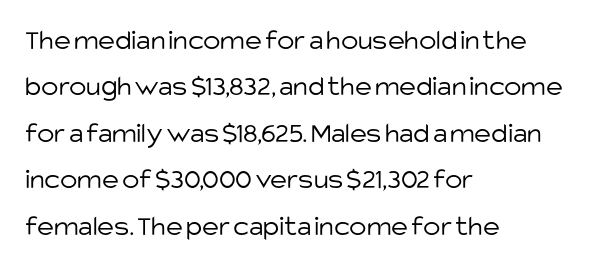
{"serif": "no", "italic": "no", "bold": "no", "weight": "light", "width": "normal", "stroke_contrast": "low", "x_height": "large", "monospaced": "no", "underline": "no", "align": "left", "line_spacing": "normal", "line_spacing_ratio": 1.6, "letter_spacing": "normal", "letter_spacing_em": 0.0, "glyph_px": 29}
